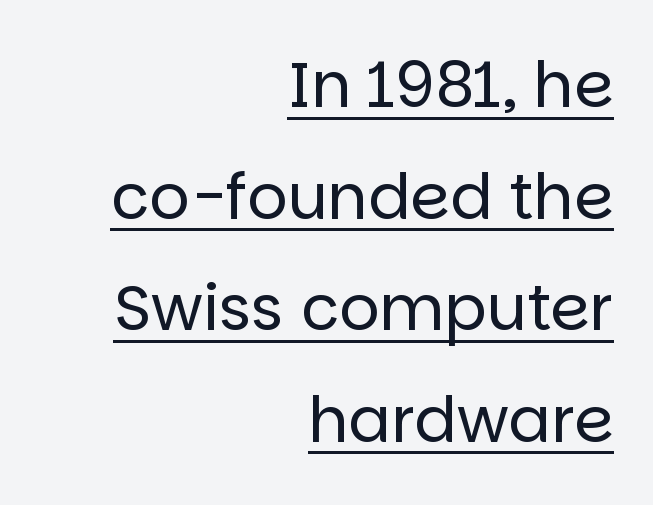
The image shows 63 px regular-weight sans-serif type, upright; set right-aligned, line spacing 1.77x, normal letter spacing, underlined; low stroke contrast and a large x-height.
